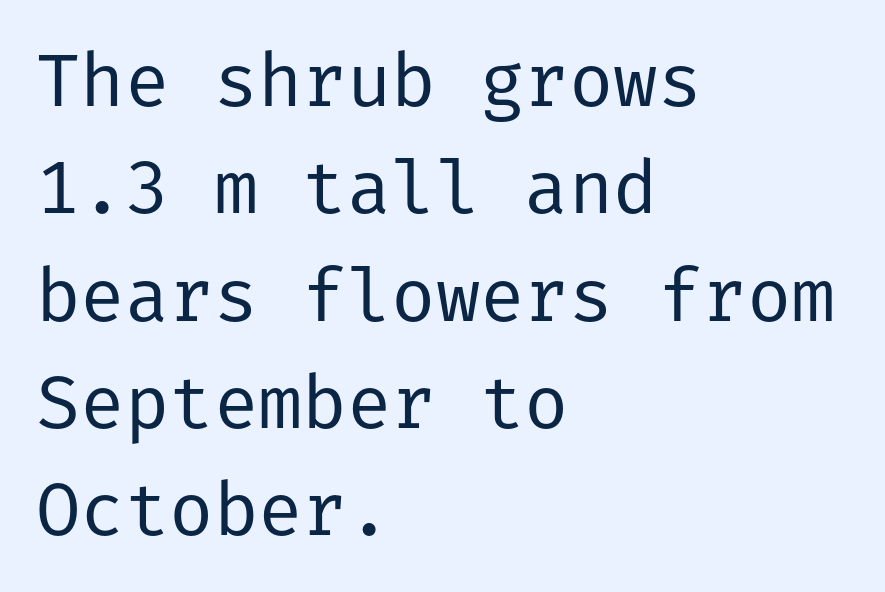
The image shows 74 px regular-weight sans-serif type, upright; set left-aligned, normal line spacing (1.45x), normal letter spacing, not underlined; low stroke contrast and a medium x-height.
